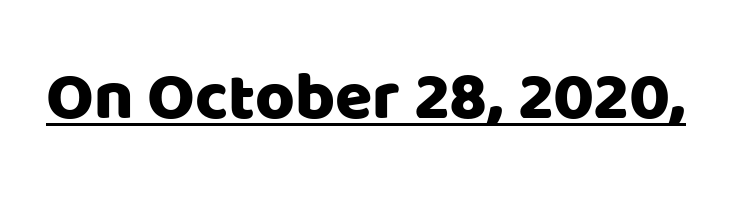
A typesetter would call this proportional, since set widths differ per character. Honestly, the letter spacing is just normal — you wouldn't notice it. Glance below the letters and you will spot a drawn line. The letters stand upright; this is a roman face.
